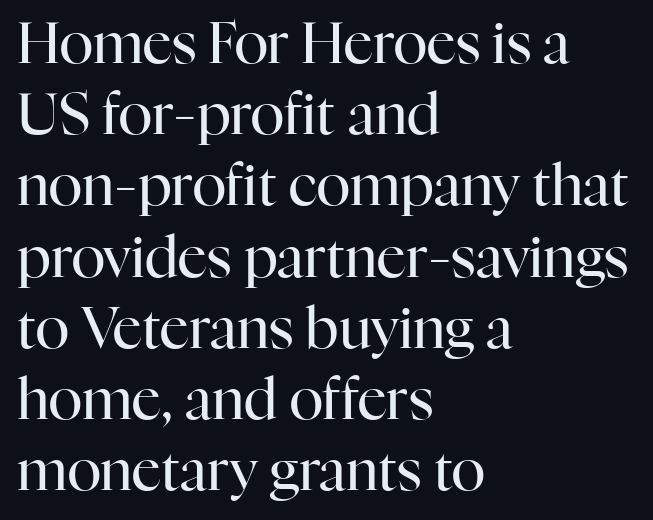
{"serif": "yes", "italic": "no", "bold": "no", "weight": "regular", "width": "normal", "stroke_contrast": "high", "x_height": "medium", "monospaced": "no", "underline": "no", "align": "left", "line_spacing": "normal", "line_spacing_ratio": 1.25, "letter_spacing": "normal", "letter_spacing_em": 0.0, "glyph_px": 57}
